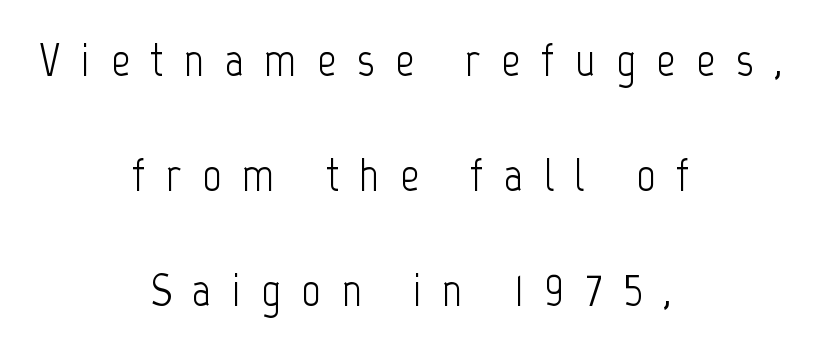
Q: Is the text bold? A: No.
Q: Is the text italic (slanted)? A: No, it is upright.
Q: Is the typeface a serif or a sans-serif typeface? A: Sans-serif.
Q: Is the text underlined? A: No.
Q: How is the paragraph aligned? A: Centered.
Q: Is the spacing between letters normal or unusually wide? A: Unusually wide.
Q: Is the spacing between lines tight, normal or loose? A: Loose.
Q: Width (condensed, normal, or wide)? A: Condensed.
Q: Stroke contrast? A: Low.
Q: x-height? A: Medium.
Q: Monospaced? A: No.
